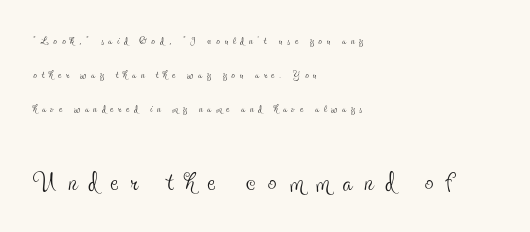
The image shows 35 px thin, condensed serif type; set left-aligned, loose line spacing (2.42x), unusually wide letter spacing (+0.35 em), not underlined; the second (bottom) block is 2.5x larger; a small x-height.
